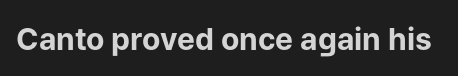
The image shows 30 px bold sans-serif type, upright; set normal letter spacing, not underlined; low stroke contrast and a medium x-height.
